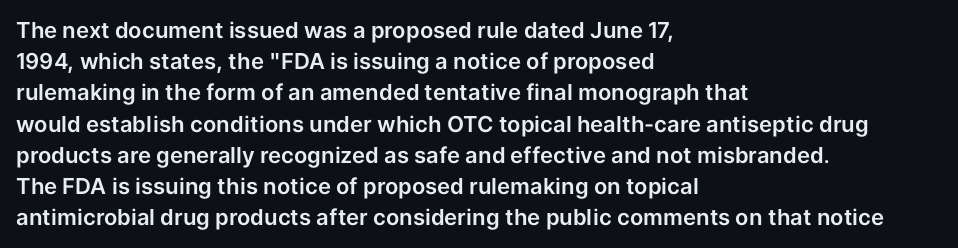
The image shows 22 px text type, upright; set left-aligned, normal line spacing (1.42x), normal letter spacing, not underlined.
